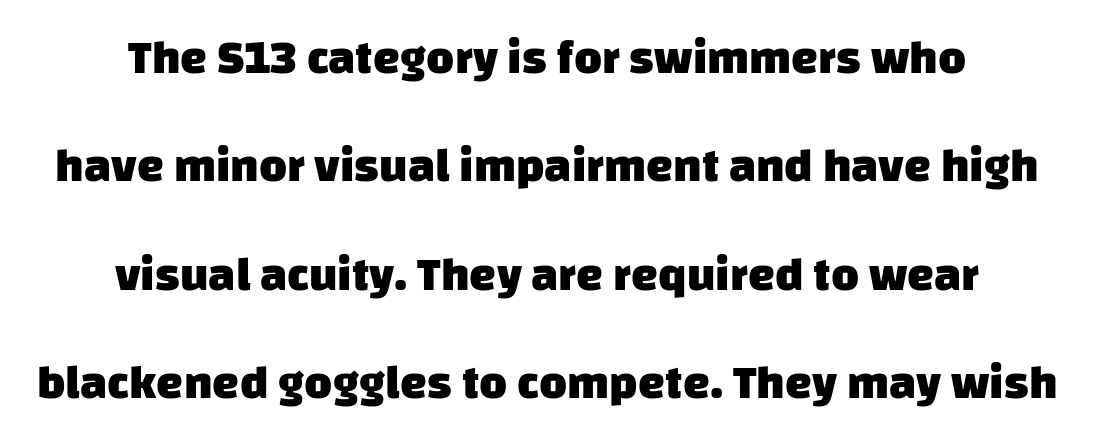
The letters sit at their default tracking, neither squeezed nor spread. The space directly below the letters is spotless. Each line is balanced around a shared central axis. This sample uses a sans-serif face. In terms of leading, this rendering errs on the spacious side.
